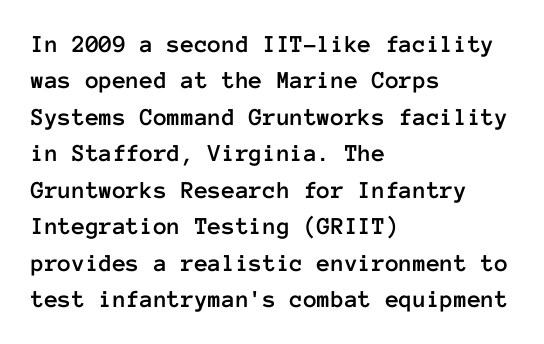
Q: Is the text italic (slanted)? A: No, it is upright.
Q: Is the text underlined? A: No.
Q: How is the paragraph aligned? A: Left-aligned.
Q: Is the spacing between letters normal or unusually wide? A: Normal.
Q: Is the spacing between lines tight, normal or loose? A: Normal.
